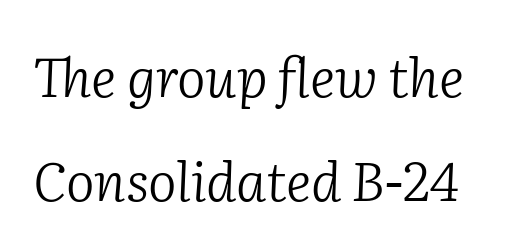
The image shows 54 px light serif type, italic (leaning right); set loose line spacing (1.93x), normal letter spacing, not underlined; low stroke contrast and a medium x-height.
